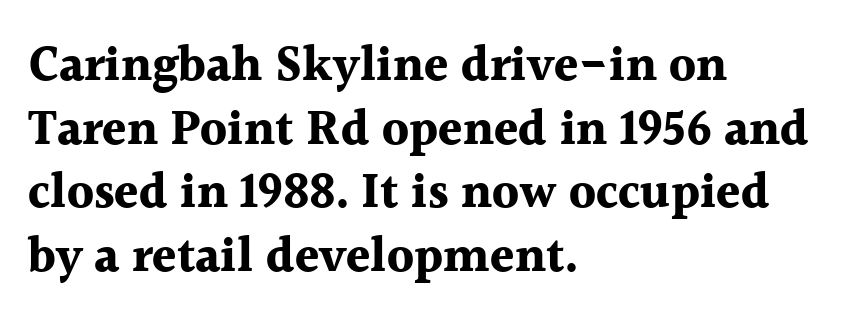
{"serif": "yes", "italic": "no", "bold": "yes", "weight": "bold", "width": "normal", "x_height": "medium", "monospaced": "no", "underline": "no", "align": "left", "line_spacing": "normal", "line_spacing_ratio": 1.3, "letter_spacing": "normal", "letter_spacing_em": 0.0, "glyph_px": 49}
